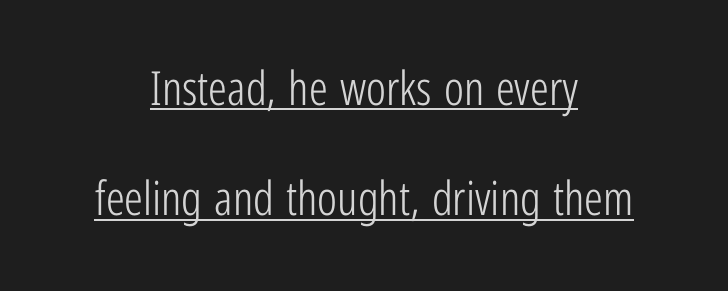
Compared with typical paragraphs, the rows here are farther apart. Characters follow at the spacing the type designer built in. A student would call this center alignment; a typographer would say set centered. The lettering stays uniformly vertical, giving the passage a roman look.
